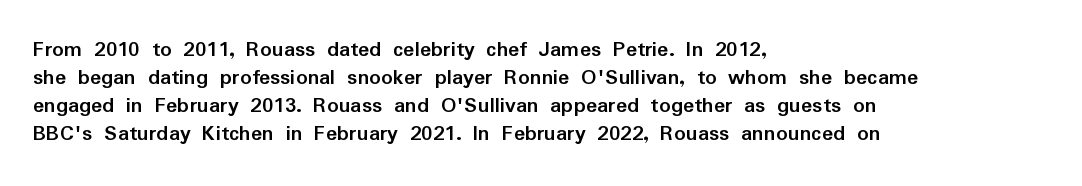
The image shows 23 px bold type, upright; set left-aligned, line spacing 1.22x, normal letter spacing, not underlined.
